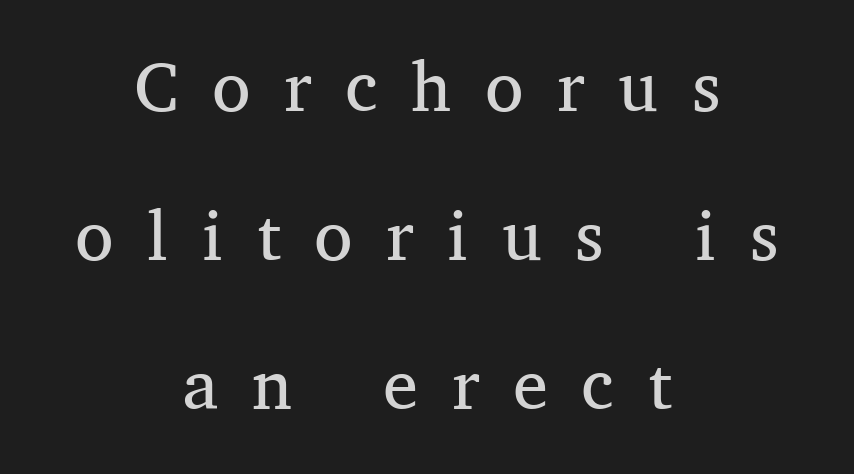
{"serif": "yes", "italic": "no", "bold": "no", "weight": "regular", "width": "normal", "stroke_contrast": "medium", "x_height": "medium", "monospaced": "no", "underline": "no", "align": "center", "line_spacing": "loose", "line_spacing_ratio": 2.13, "letter_spacing": "wide", "letter_spacing_em": 0.48, "glyph_px": 70}
